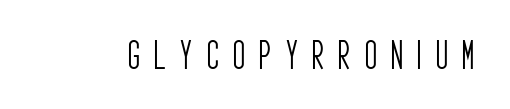
{"serif": "no", "italic": "no", "bold": "no", "weight": "light", "width": "condensed", "stroke_contrast": "low", "x_height": "large", "monospaced": "no", "underline": "no", "letter_spacing": "wide", "letter_spacing_em": 0.44, "glyph_px": 33}
